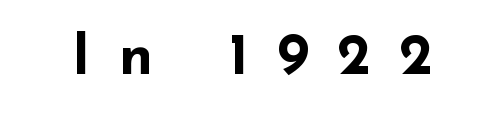
Q: Is the text bold? A: Yes.
Q: Is the text italic (slanted)? A: No, it is upright.
Q: Is the typeface a serif or a sans-serif typeface? A: Sans-serif.
Q: Is the text underlined? A: No.
Q: Is the spacing between letters normal or unusually wide? A: Unusually wide.
Q: Width (condensed, normal, or wide)? A: Wide.
Q: Stroke contrast? A: Low.
Q: x-height? A: Small.
Q: Monospaced? A: No.
